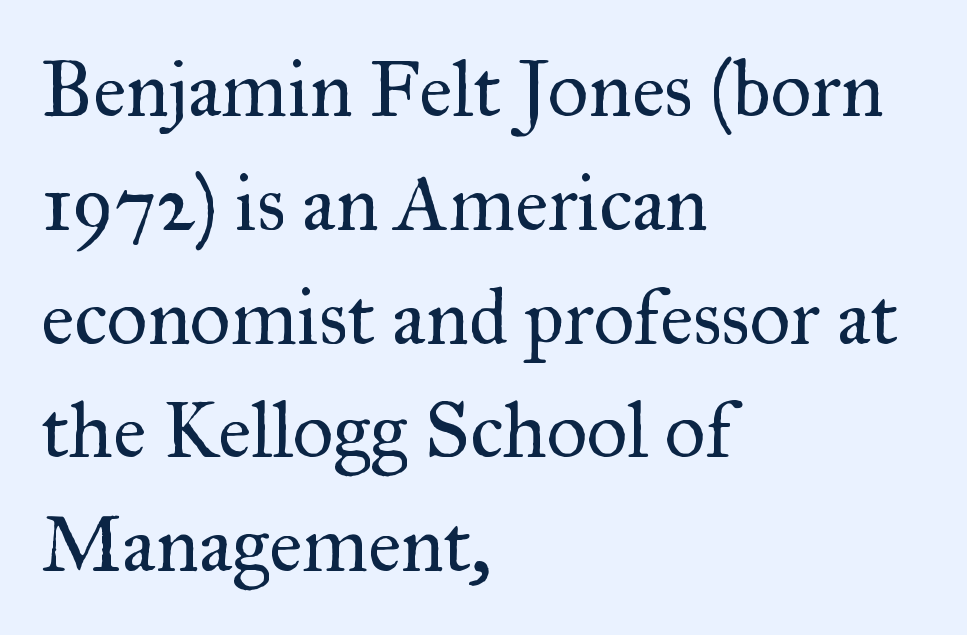
The image shows 79 px regular-weight serif type, upright; set left-aligned, normal line spacing (1.44x), normal letter spacing, not underlined; medium stroke contrast and a small x-height.
